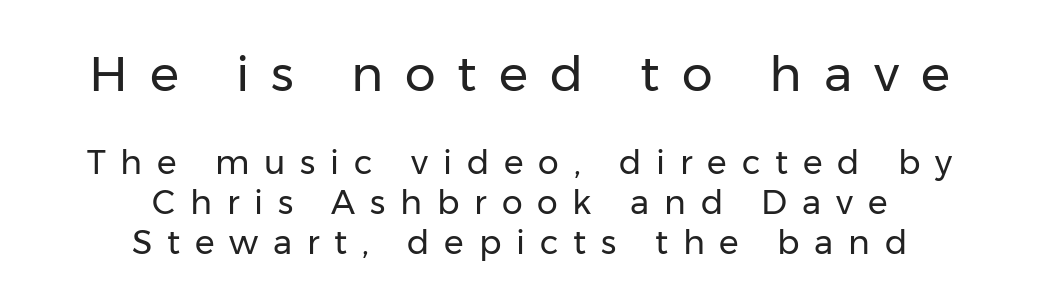
The axis of the letterforms is exactly vertical. The rendering uses natural spacing where letterforms have individual widths. Leftover space on each line is divided equally before and after the words. Unmarked baselines from the first word to the last.
